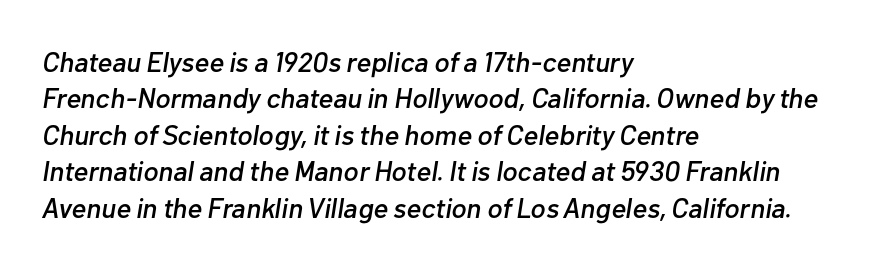
{"italic": "yes", "lean": "right", "slant_degrees": 10, "width": "normal", "stroke_contrast": "low", "x_height": "medium", "monospaced": "no", "underline": "no", "align": "left", "line_spacing": "normal", "line_spacing_ratio": 1.3, "letter_spacing": "normal", "letter_spacing_em": 0.0, "glyph_px": 28}
